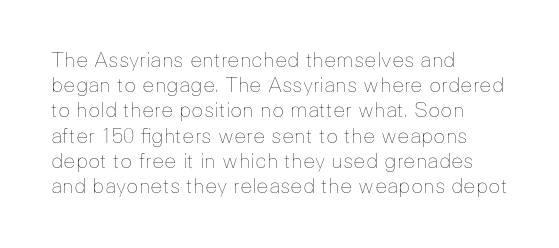
The image shows 20 px text type, upright; set left-aligned, normal line spacing (1.26x), normal letter spacing, not underlined.
